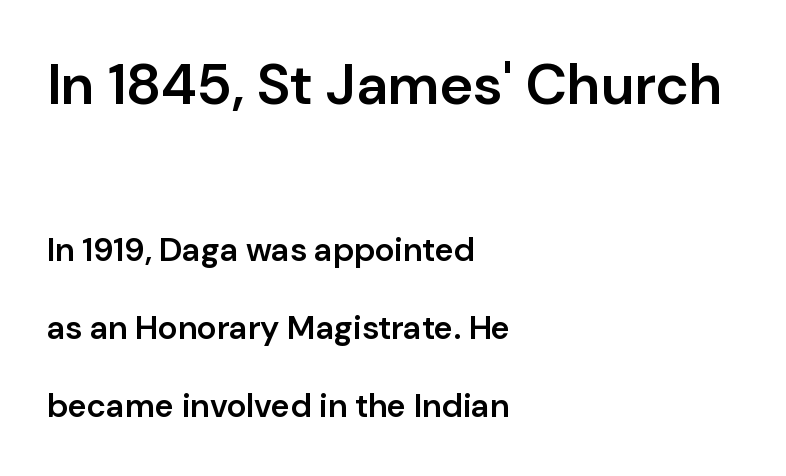
The image shows 57 px semibold sans-serif type, upright; set left-aligned, loose line spacing (2.37x), normal letter spacing, not underlined; the first (top) block is 1.73x larger; low stroke contrast and a medium x-height.
